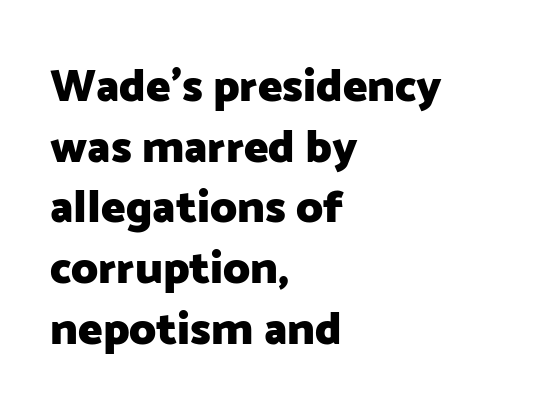
Is this a fixed-width face? No — the glyphs have proportional, varying widths. Compared with typical paragraphs, the rows here are spaced about the same. Alignment: flush left. Caption: bold face, heavy strokes. Do the letters lean? They stand straight.
